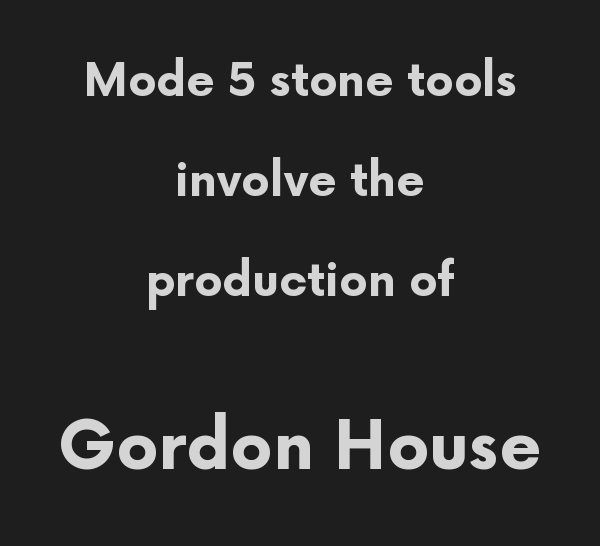
{"serif": "no", "italic": "no", "bold": "yes", "weight": "bold", "width": "normal", "stroke_contrast": "low", "x_height": "medium", "monospaced": "no", "underline": "no", "align": "center", "line_spacing": "loose", "line_spacing_ratio": 2.22, "letter_spacing": "normal", "letter_spacing_em": 0.0, "larger_block": "second", "size_ratio": 1.49, "glyph_px": 67}
